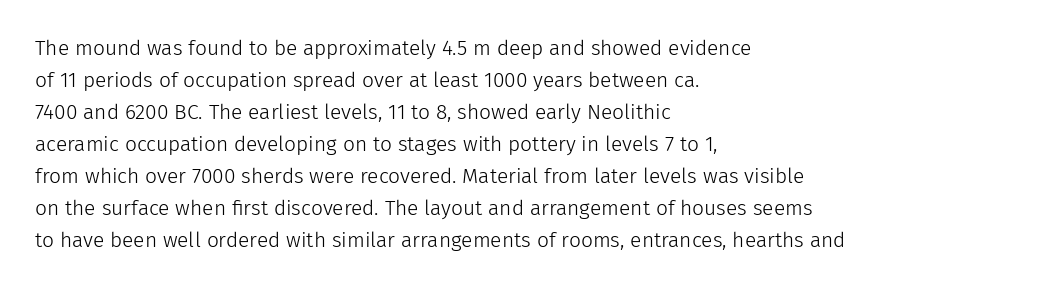
The image shows 21 px text type, upright; set left-aligned, normal line spacing (1.52x), normal letter spacing, not underlined.
